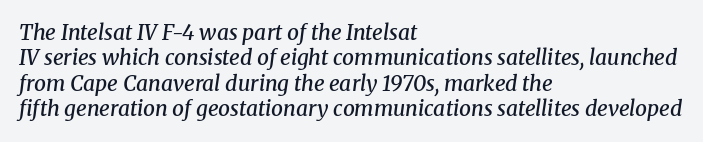
{"italic": "yes", "lean": "right", "slant_degrees": 8, "bold": "semi", "underline": "no", "align": "left", "line_spacing_ratio": 1.21, "letter_spacing": "normal", "letter_spacing_em": 0.0, "glyph_px": 21}
